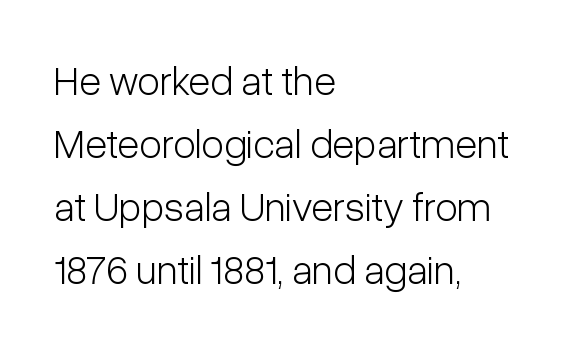
The image shows 41 px light, condensed sans-serif type, upright; set left-aligned, normal line spacing (1.54x), normal letter spacing, not underlined; low stroke contrast and a medium x-height.
